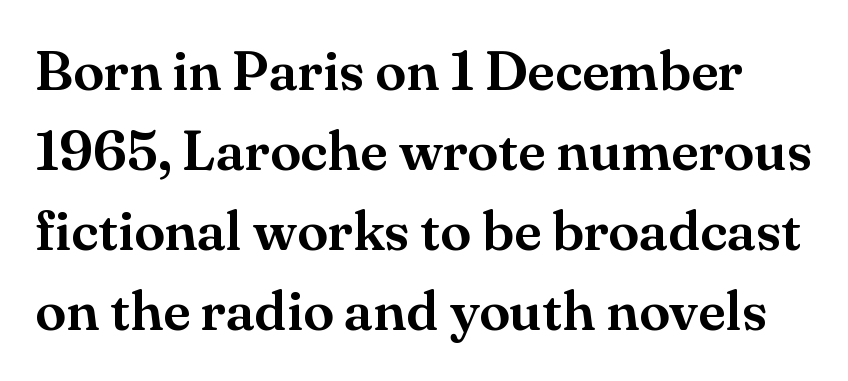
The image shows 56 px serif type, upright; set normal line spacing (1.43x), normal letter spacing, not underlined; medium stroke contrast and a small x-height.
